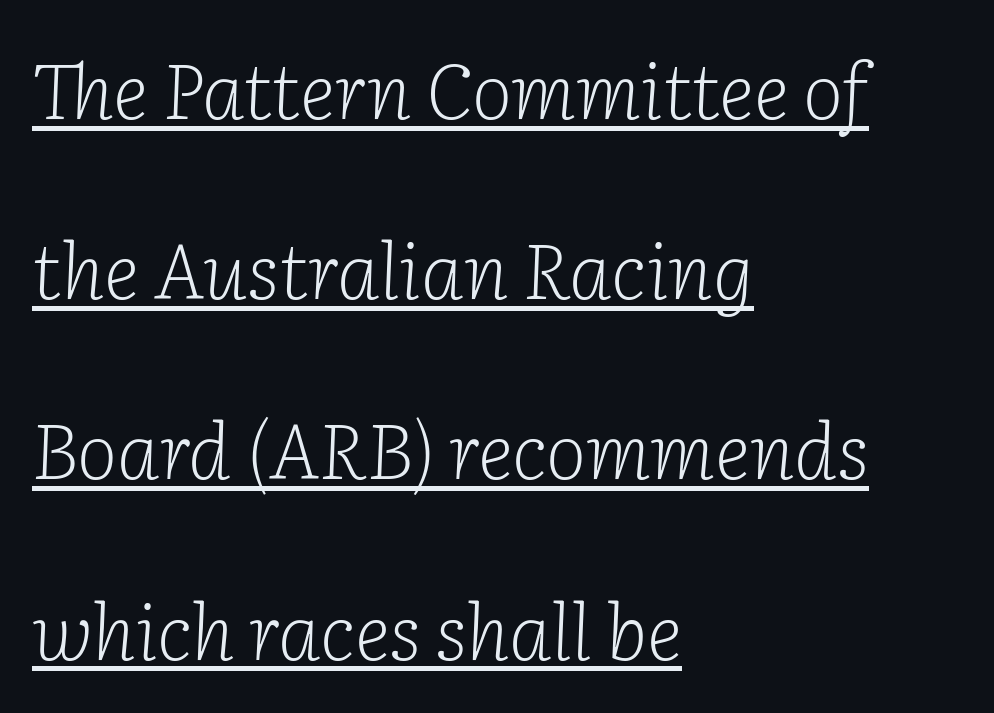
The image shows 77 px light serif type, italic (leaning right); set left-aligned, loose line spacing (2.34x), normal letter spacing, underlined; low stroke contrast and a medium x-height.
